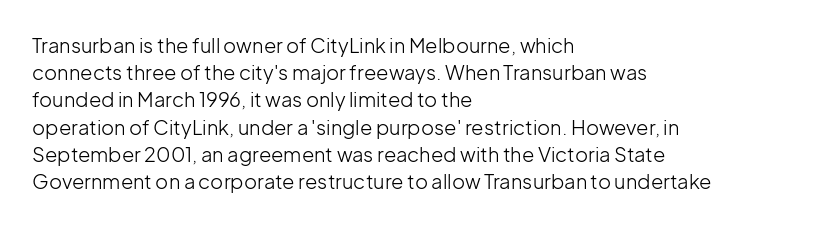
{"italic": "no", "bold": "no", "underline": "no", "align": "left", "line_spacing": "normal", "line_spacing_ratio": 1.36, "letter_spacing": "normal", "letter_spacing_em": 0.0, "glyph_px": 20}
